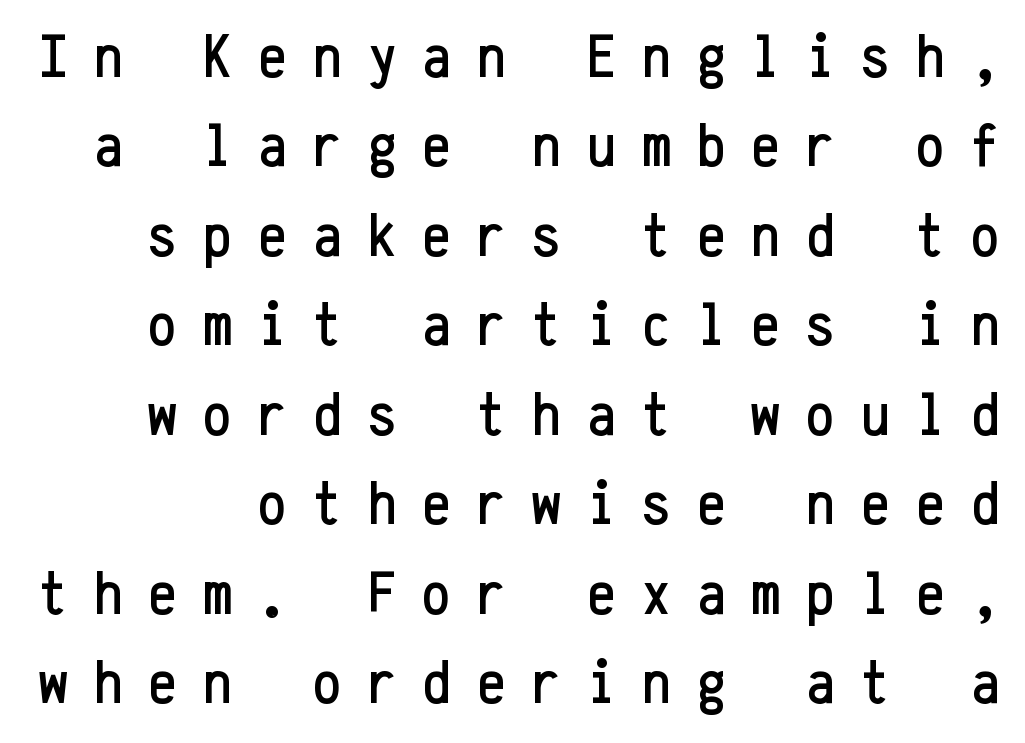
The image shows 63 px condensed sans-serif type, upright, monospaced; set normal line spacing (1.42x), unusually wide letter spacing (+0.42 em), not underlined; low stroke contrast and a medium x-height.
